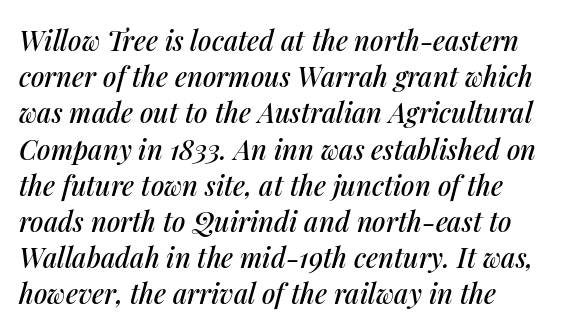
The image shows 27 px text type, italic (leaning right); set normal line spacing (1.34x), normal letter spacing, not underlined.
